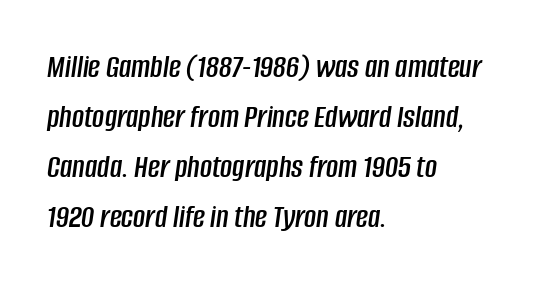
The image shows 33 px condensed type, italic (leaning right); set left-aligned, normal line spacing (1.52x), normal letter spacing, not underlined; low stroke contrast and a large x-height.
